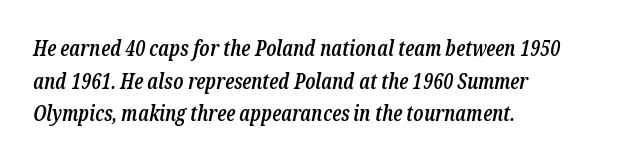
{"italic": "yes", "lean": "right", "slant_degrees": 12, "bold": "semi", "underline": "no", "align": "left", "line_spacing": "normal", "line_spacing_ratio": 1.55, "letter_spacing": "normal", "letter_spacing_em": 0.0, "glyph_px": 21}
